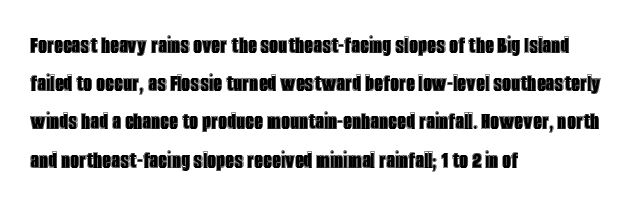
{"italic": "no", "underline": "no", "align": "left", "line_spacing": "normal", "line_spacing_ratio": 1.53, "letter_spacing": "normal", "letter_spacing_em": 0.0, "glyph_px": 25}
